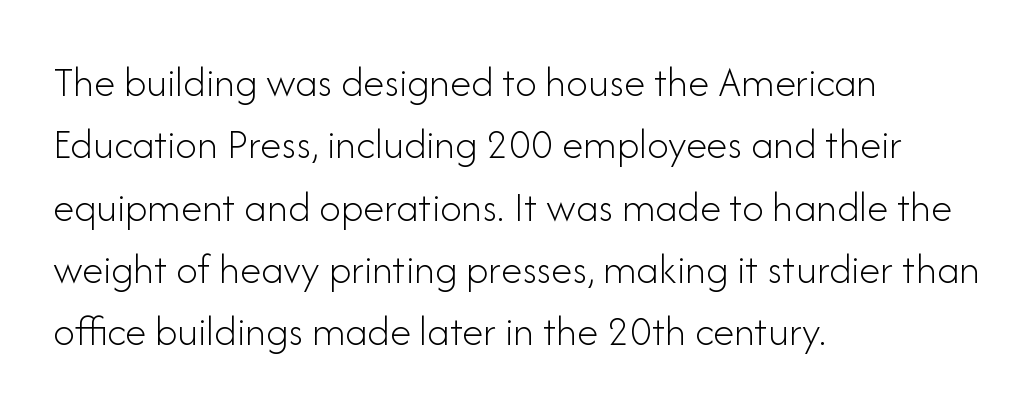
The image shows 43 px light sans-serif type, upright; set left-aligned, normal line spacing (1.45x), normal letter spacing, not underlined; low stroke contrast and a small x-height.
